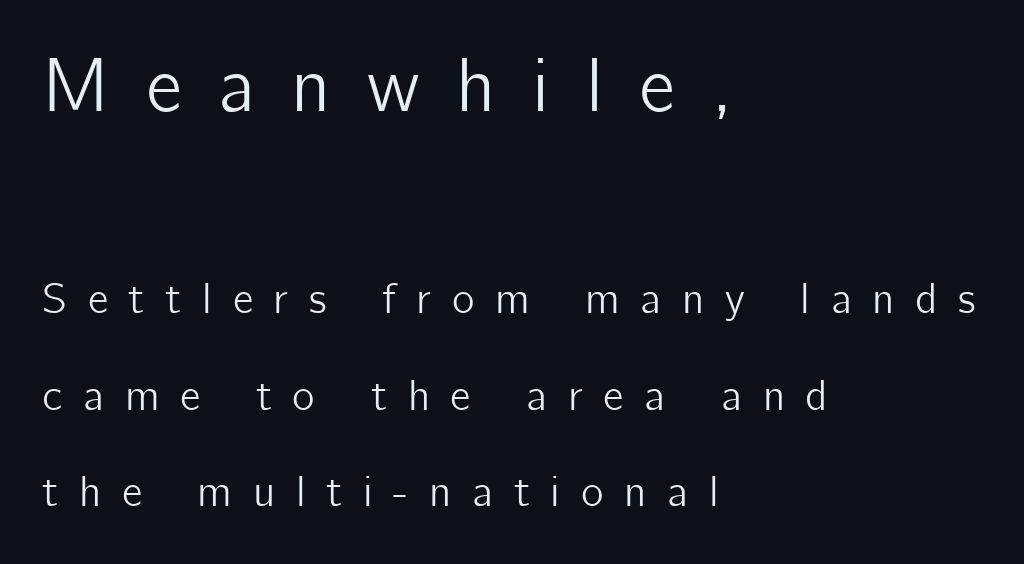
The image shows 76 px sans-serif type, upright; set left-aligned, loose line spacing (2.25x), unusually wide letter spacing (+0.48 em), not underlined; the first (top) block is 1.77x larger; low stroke contrast and a medium x-height.
